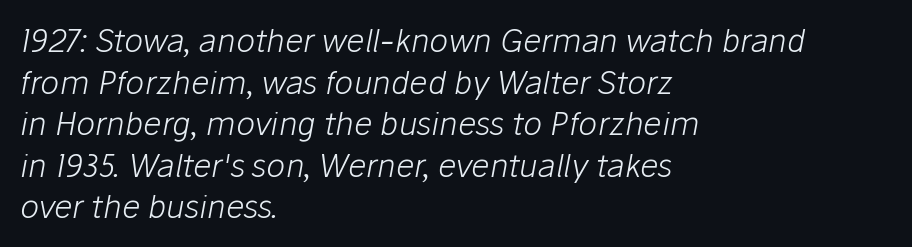
{"italic": "yes", "lean": "right", "slant_degrees": 10, "bold": "no", "weight": "light", "width": "normal", "stroke_contrast": "low", "x_height": "medium", "monospaced": "no", "underline": "no", "align": "left", "line_spacing": "normal", "line_spacing_ratio": 1.3, "letter_spacing": "normal", "letter_spacing_em": 0.0, "glyph_px": 32}
